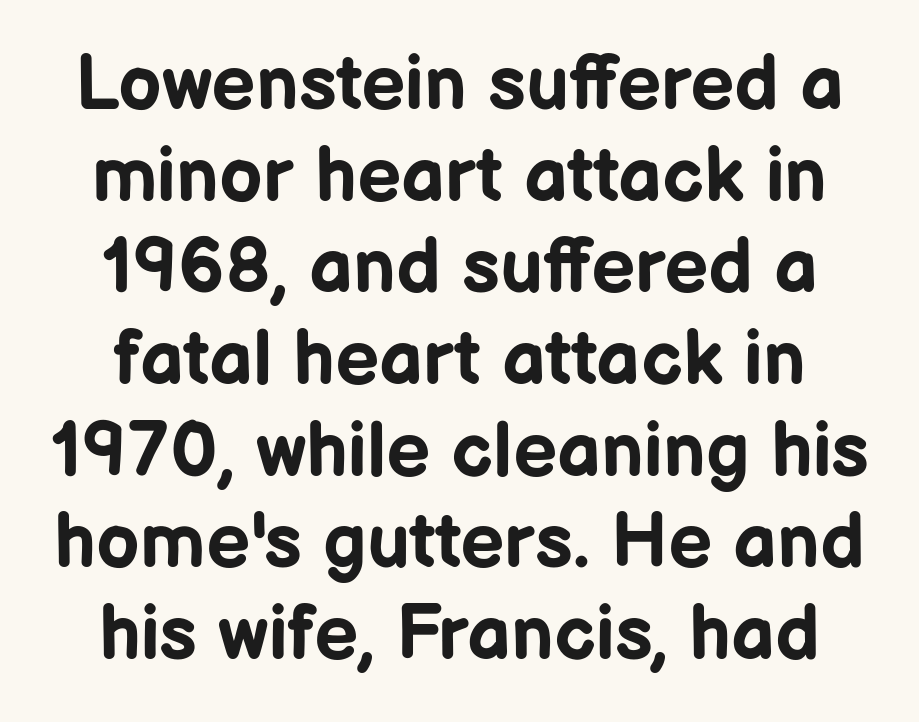
Q: Is the text bold? A: Yes.
Q: Is the text italic (slanted)? A: No, it is upright.
Q: Is the typeface a serif or a sans-serif typeface? A: Sans-serif.
Q: Is the text underlined? A: No.
Q: Is the spacing between letters normal or unusually wide? A: Normal.
Q: Width (condensed, normal, or wide)? A: Normal.
Q: Stroke contrast? A: Low.
Q: x-height? A: Medium.
Q: Monospaced? A: No.
